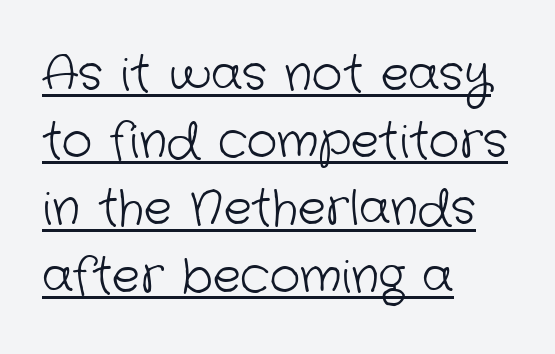
Q: Is the text bold? A: No.
Q: Is the typeface a serif or a sans-serif typeface? A: Sans-serif.
Q: Is the text underlined? A: Yes.
Q: How is the paragraph aligned? A: Left-aligned.
Q: Is the spacing between letters normal or unusually wide? A: Normal.
Q: Is the spacing between lines tight, normal or loose? A: Normal.
Q: Width (condensed, normal, or wide)? A: Normal.
Q: Stroke contrast? A: Low.
Q: x-height? A: Medium.
Q: Monospaced? A: No.
